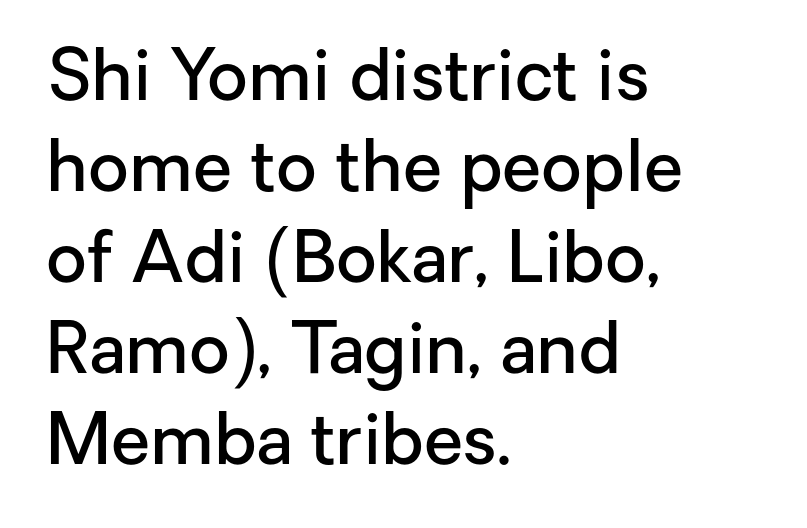
The image shows 71 px semibold sans-serif type, upright; set left-aligned, normal line spacing (1.28x), normal letter spacing, not underlined; low stroke contrast and a medium x-height.
